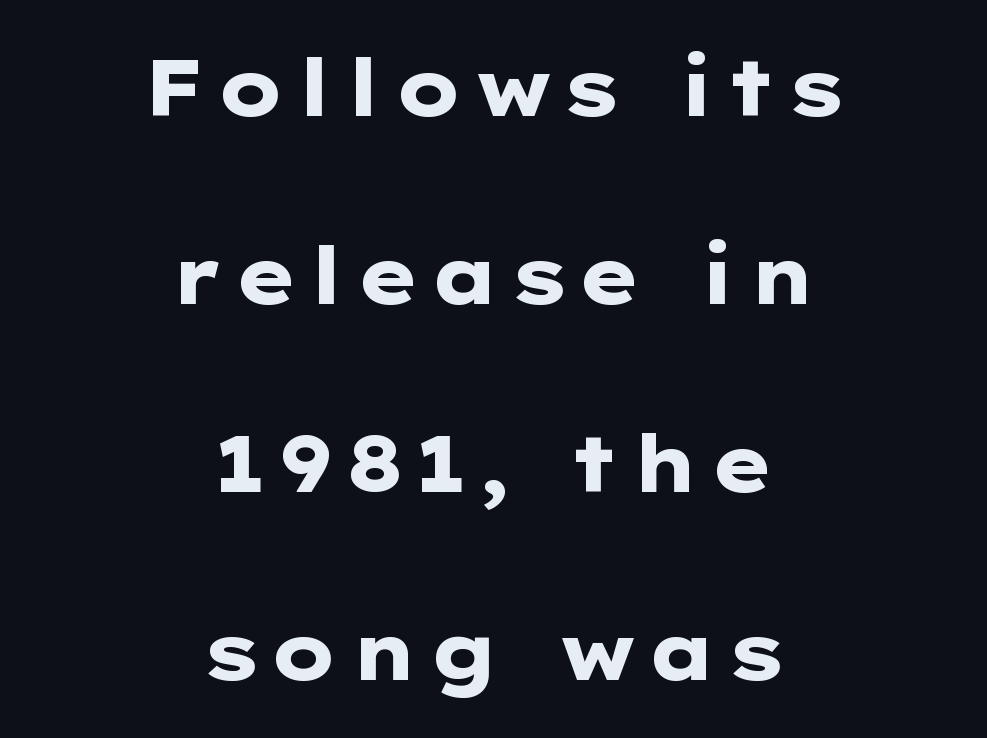
The image shows 79 px heavy, wide sans-serif type, upright; set centered, loose line spacing (2.38x), not underlined; low stroke contrast and a medium x-height.
